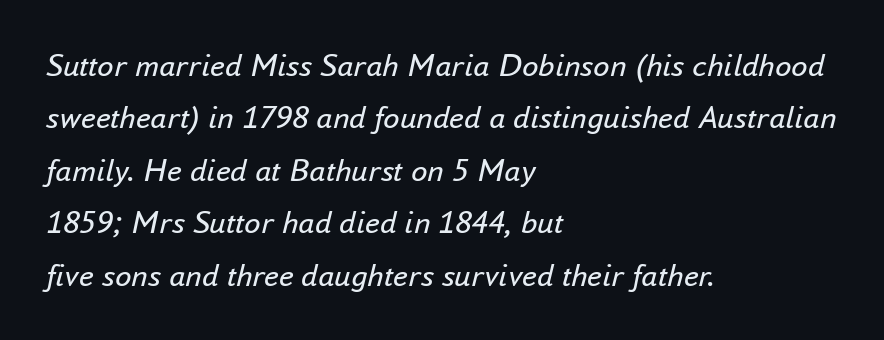
Q: Is the text bold? A: No.
Q: Is the text italic (slanted)? A: Yes, it leans right by about 16 degrees.
Q: Is the text underlined? A: No.
Q: How is the paragraph aligned? A: Left-aligned.
Q: Is the spacing between letters normal or unusually wide? A: Normal.
Q: Is the spacing between lines tight, normal or loose? A: Normal.
Q: Width (condensed, normal, or wide)? A: Normal.
Q: Stroke contrast? A: Low.
Q: x-height? A: Small.
Q: Monospaced? A: No.
